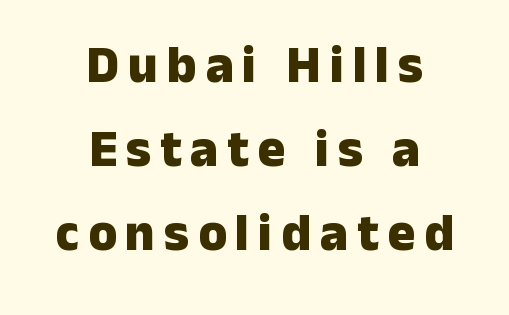
Descender tails drop into unmarked territory. A sans-serif font was chosen for this passage. The passage shown stacks its lines at a standard gap. Think of a printed novel: that variable character pitch is what you see here. Each line is balanced around a shared central axis.
